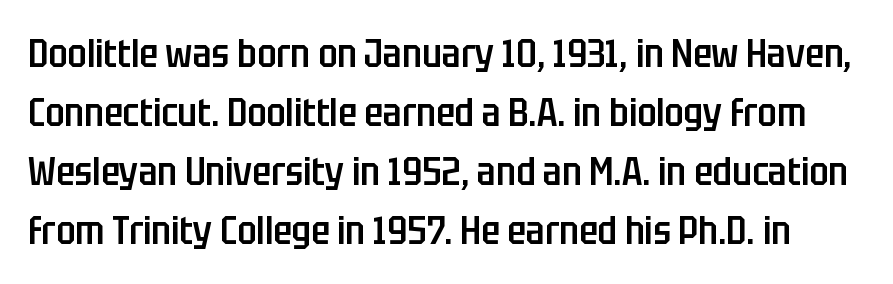
{"serif": "no", "italic": "no", "bold": "semi", "weight": "semibold", "width": "condensed", "stroke_contrast": "low", "x_height": "large", "monospaced": "no", "underline": "no", "line_spacing": "normal", "line_spacing_ratio": 1.51, "letter_spacing": "normal", "letter_spacing_em": 0.0, "glyph_px": 39}
